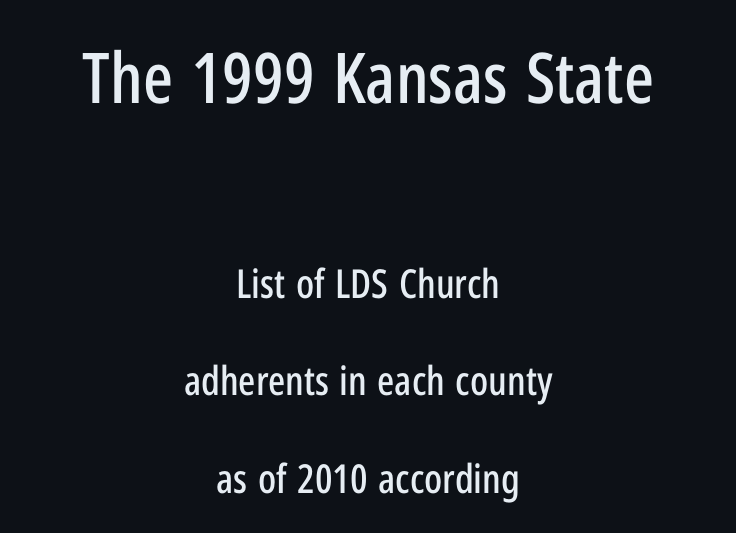
The image shows 70 px condensed sans-serif type, upright; set centered, loose line spacing (2.44x), normal letter spacing, not underlined; the first (top) block is 1.75x larger; low stroke contrast and a medium x-height.
